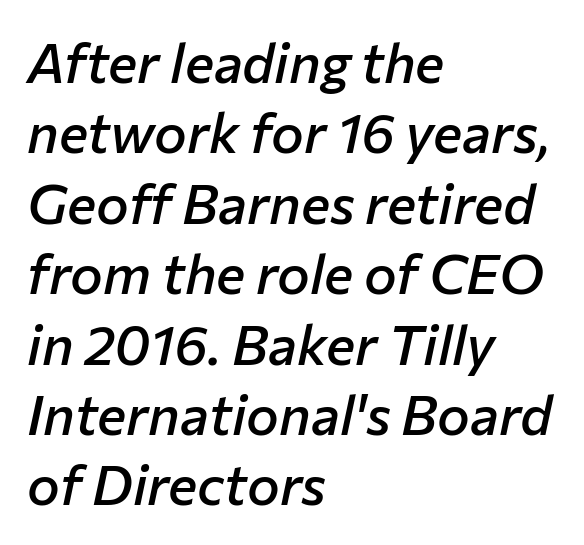
Q: Is the text bold? A: Semi-bold.
Q: Is the text italic (slanted)? A: Yes, it leans right by about 12 degrees.
Q: Is the text underlined? A: No.
Q: How is the paragraph aligned? A: Left-aligned.
Q: Is the spacing between letters normal or unusually wide? A: Normal.
Q: Is the spacing between lines tight, normal or loose? A: Normal.
Q: Width (condensed, normal, or wide)? A: Normal.
Q: Stroke contrast? A: Low.
Q: x-height? A: Medium.
Q: Monospaced? A: No.
